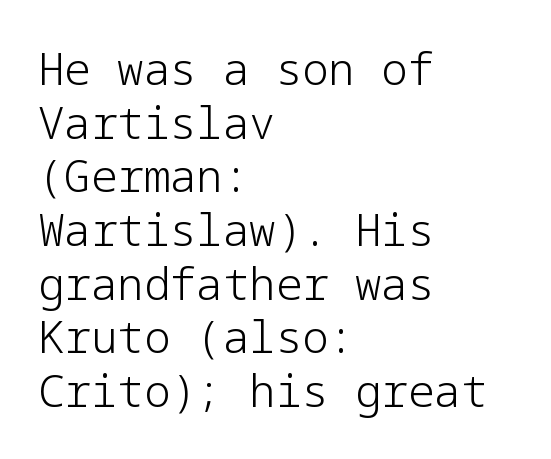
The image shows 44 px light sans-serif type, upright; set left-aligned, line spacing 1.22x, normal letter spacing, not underlined; low stroke contrast and a medium x-height.
